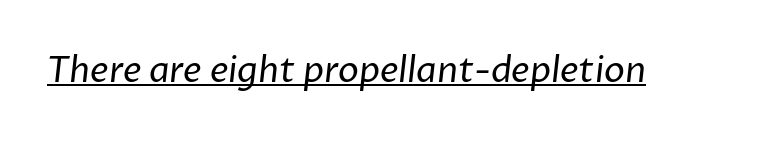
{"serif": "no", "bold": "no", "weight": "regular", "width": "normal", "stroke_contrast": "low", "x_height": "medium", "monospaced": "no", "underline": "yes", "letter_spacing": "normal", "letter_spacing_em": 0.0, "glyph_px": 35}
